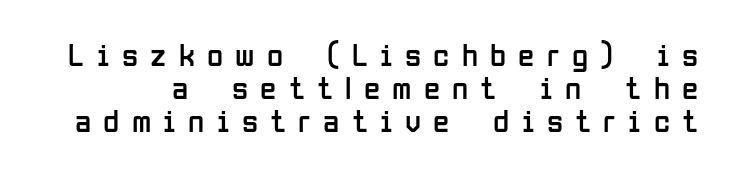
Q: Is the text bold? A: No.
Q: Is the text italic (slanted)? A: No, it is upright.
Q: Is the typeface a serif or a sans-serif typeface? A: Sans-serif.
Q: Is the text underlined? A: No.
Q: Is the spacing between letters normal or unusually wide? A: Unusually wide.
Q: Is the spacing between lines tight, normal or loose? A: Tight.
Q: Width (condensed, normal, or wide)? A: Condensed.
Q: Stroke contrast? A: Low.
Q: x-height? A: Medium.
Q: Monospaced? A: No.
